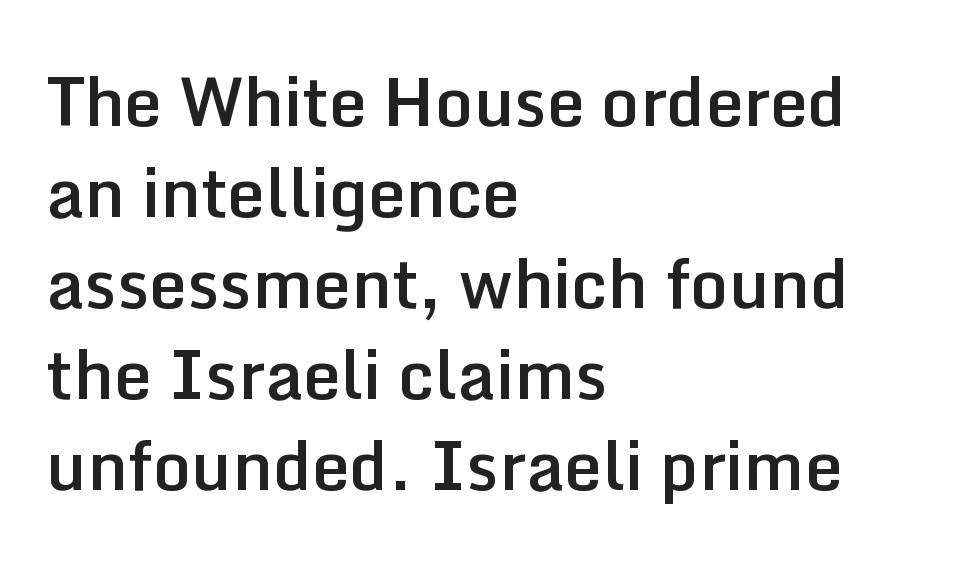
If you drew a ruler down the left edge, every line would touch it. The axis of the letterforms is exactly vertical. You can tell from the bare stems that sans-serif type was used. Students, observe: this is what conventionally led text looks like. The rendering keeps characters at their native spacing. The letters advance in unequal steps, a hallmark of proportional type.
